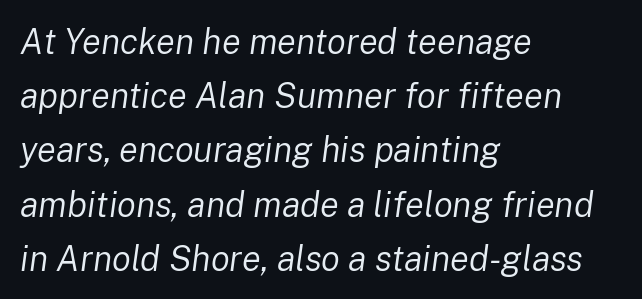
Q: Is the text bold? A: No.
Q: Is the text italic (slanted)? A: Yes, it leans right by about 8 degrees.
Q: Is the text underlined? A: No.
Q: How is the paragraph aligned? A: Left-aligned.
Q: Is the spacing between letters normal or unusually wide? A: Normal.
Q: Is the spacing between lines tight, normal or loose? A: Normal.
Q: Width (condensed, normal, or wide)? A: Normal.
Q: Stroke contrast? A: Low.
Q: x-height? A: Medium.
Q: Monospaced? A: No.
